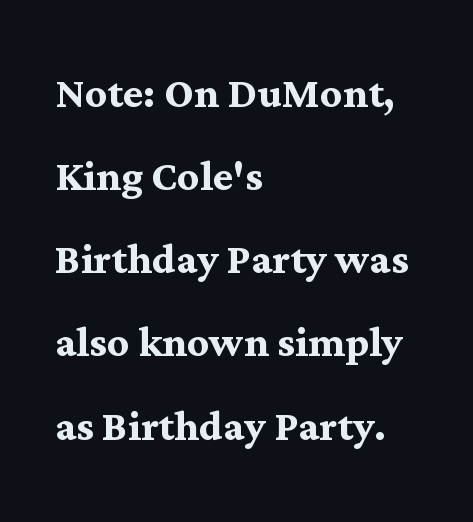
Q: Is the text bold? A: Yes.
Q: Is the text italic (slanted)? A: No, it is upright.
Q: Is the typeface a serif or a sans-serif typeface? A: Serif.
Q: Is the text underlined? A: No.
Q: How is the paragraph aligned? A: Left-aligned.
Q: Is the spacing between letters normal or unusually wide? A: Normal.
Q: Is the spacing between lines tight, normal or loose? A: Normal.
Q: Width (condensed, normal, or wide)? A: Normal.
Q: Stroke contrast? A: Medium.
Q: x-height? A: Medium.
Q: Monospaced? A: No.
